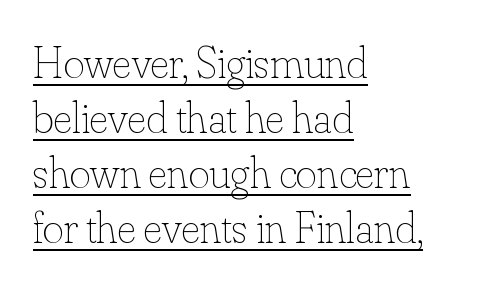
{"italic": "no", "bold": "no", "weight": "thin", "width": "normal", "stroke_contrast": "low", "x_height": "small", "monospaced": "no", "underline": "yes", "align": "left", "line_spacing_ratio": 1.22, "letter_spacing": "normal", "letter_spacing_em": 0.0, "glyph_px": 45}
